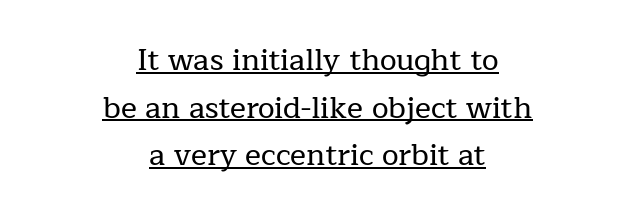
The image shows 30 px serif type, upright; set centered, normal line spacing (1.59x), normal letter spacing, underlined; low stroke contrast and a medium x-height.
